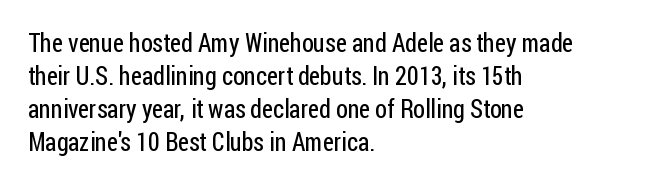
The image shows 25 px text type, upright; set left-aligned, normal line spacing (1.32x), normal letter spacing, not underlined.
